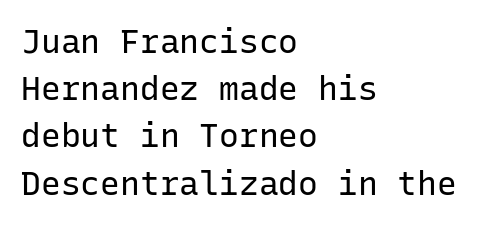
The image shows 33 px regular-weight sans-serif type, upright, monospaced; set left-aligned, normal line spacing (1.43x), normal letter spacing, not underlined; low stroke contrast and a medium x-height.
